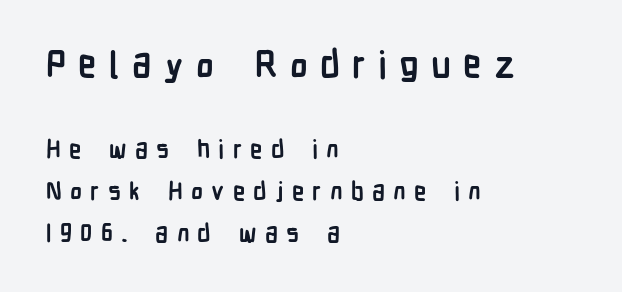
Q: Is the text bold? A: Yes.
Q: Is the text italic (slanted)? A: No, it is upright.
Q: Is the typeface a serif or a sans-serif typeface? A: Sans-serif.
Q: Is the text underlined? A: No.
Q: How is the paragraph aligned? A: Left-aligned.
Q: Is the spacing between letters normal or unusually wide? A: Unusually wide.
Q: Is the spacing between lines tight, normal or loose? A: Normal.
Q: Which block of text is set in a larger size, the first (top) or the second (bottom)? A: The first (top) one.
Q: Width (condensed, normal, or wide)? A: Condensed.
Q: Stroke contrast? A: Low.
Q: x-height? A: Medium.
Q: Monospaced? A: No.
